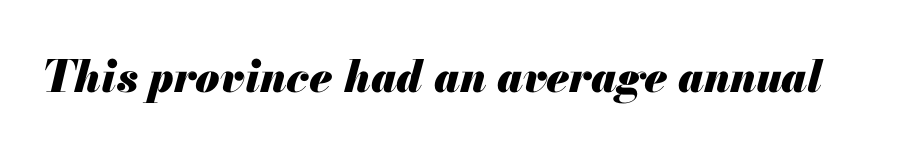
{"italic": "yes", "lean": "right", "slant_degrees": 13, "bold": "yes", "weight": "heavy", "width": "normal", "stroke_contrast": "medium", "x_height": "small", "monospaced": "no", "underline": "no", "letter_spacing": "normal", "letter_spacing_em": 0.0, "glyph_px": 44}
